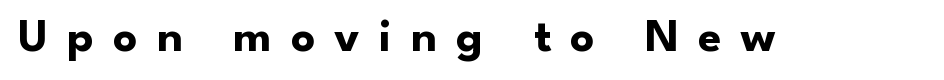
Q: Is the text bold? A: Yes.
Q: Is the text italic (slanted)? A: No, it is upright.
Q: Is the typeface a serif or a sans-serif typeface? A: Sans-serif.
Q: Is the text underlined? A: No.
Q: Is the spacing between letters normal or unusually wide? A: Unusually wide.
Q: Width (condensed, normal, or wide)? A: Normal.
Q: Stroke contrast? A: Low.
Q: x-height? A: Small.
Q: Monospaced? A: No.
